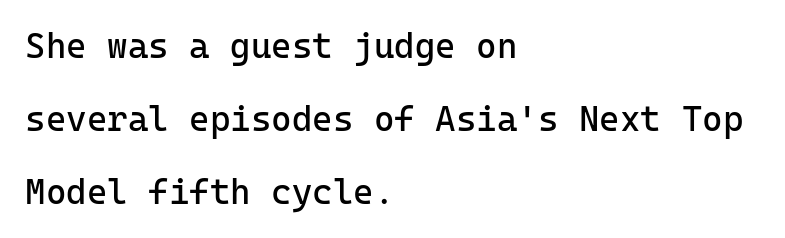
Rows of type keep a wide berth in the vertical direction. The gaps between neighbouring characters are ordinary and unremarkable. Note: no serifs on the glyphs. Italic? Not at all — the glyphs are vertical. Line beginnings align vertically; line endings do not.
